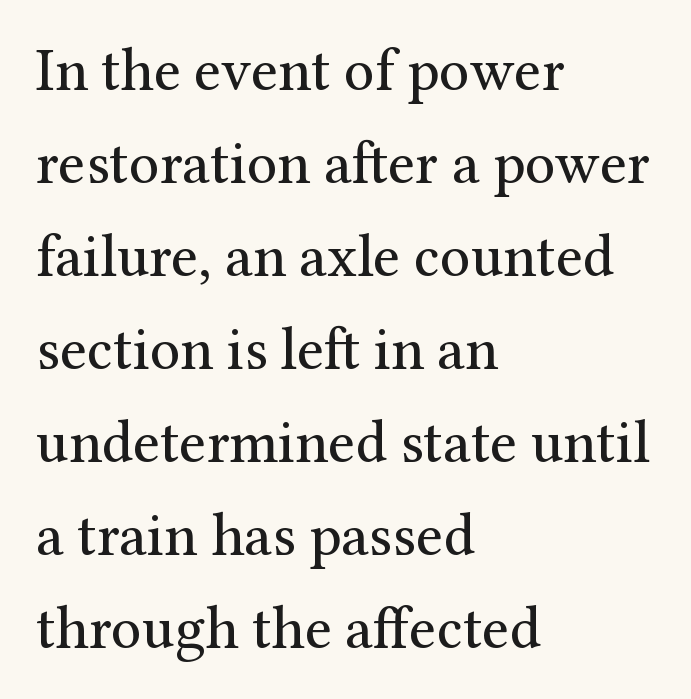
The image shows 60 px regular-weight serif type, upright; set left-aligned, normal line spacing (1.55x), normal letter spacing, not underlined; medium stroke contrast and a medium x-height.
